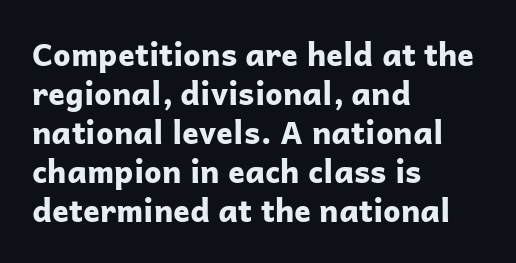
Q: Is the text bold? A: Yes.
Q: Is the text italic (slanted)? A: No, it is upright.
Q: Is the typeface a serif or a sans-serif typeface? A: Sans-serif.
Q: Is the text underlined? A: No.
Q: How is the paragraph aligned? A: Left-aligned.
Q: Is the spacing between letters normal or unusually wide? A: Normal.
Q: Is the spacing between lines tight, normal or loose? A: Normal.
Q: Width (condensed, normal, or wide)? A: Normal.
Q: Stroke contrast? A: Low.
Q: x-height? A: Medium.
Q: Monospaced? A: No.
